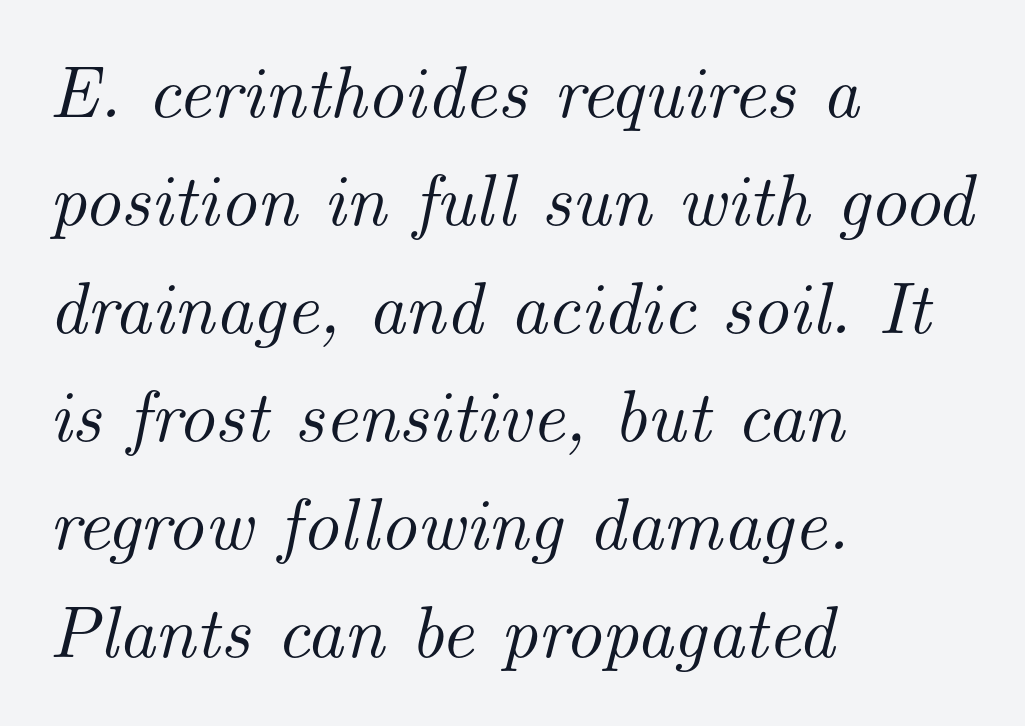
The image shows 73 px serif type, italic (leaning right); set left-aligned, normal line spacing (1.48x), normal letter spacing, not underlined; medium stroke contrast and a small x-height.
